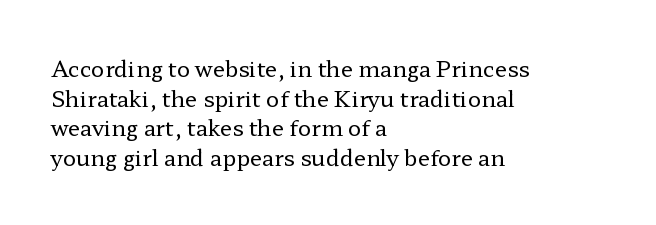
Unmarked baselines from the first word to the last. The designer left line spacing at the default. The rendering anchors every line to the left-hand side. The gaps between neighbouring characters are ordinary and unremarkable. The type sits square on the baseline with zero lean.
